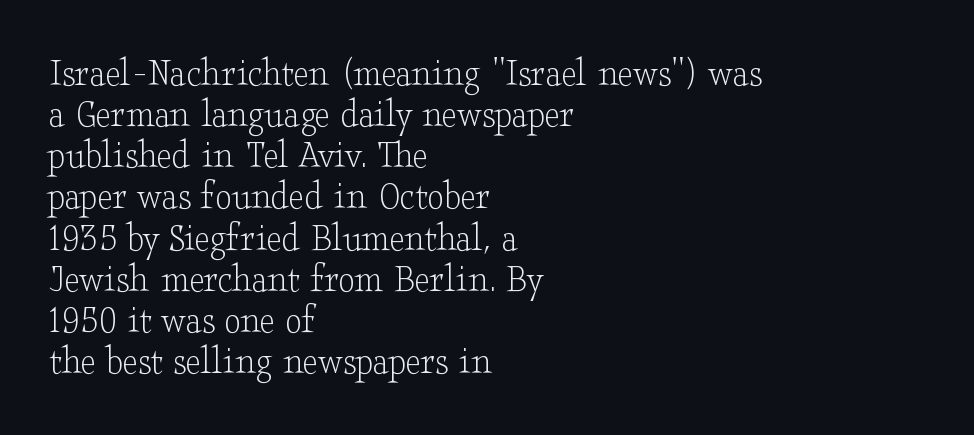
The image shows 42 px light, wide serif type, upright; set left-aligned, tight line spacing (0.98x), normal letter spacing, not underlined; low stroke contrast and a small x-height.
